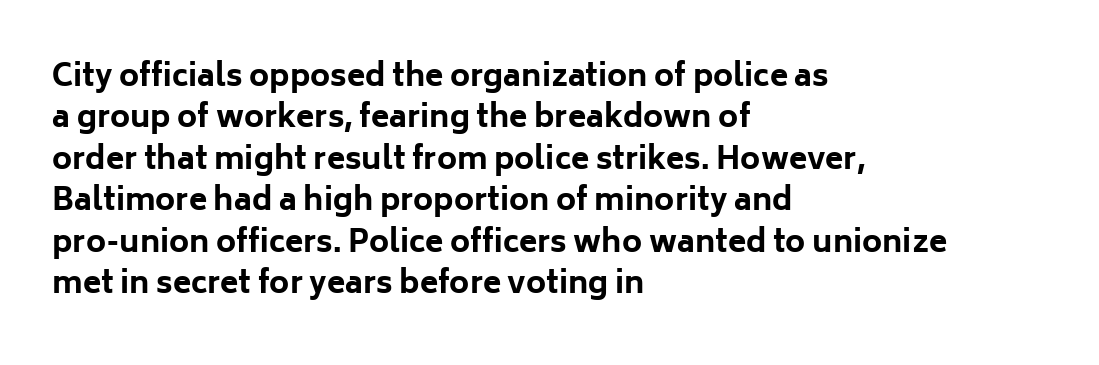
A full-strength bold gives these letters their thick strokes. Caption: standard tracking, unaltered. Every stem runs plumb, perpendicular to the baseline. The space beneath each line is pristine and unruled.
